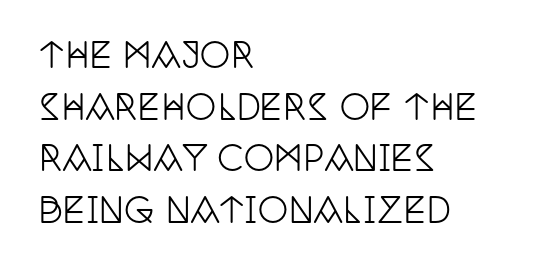
The image shows 34 px condensed serif type, upright; set left-aligned, normal line spacing (1.52x), normal letter spacing, not underlined; low stroke contrast and a large x-height.
